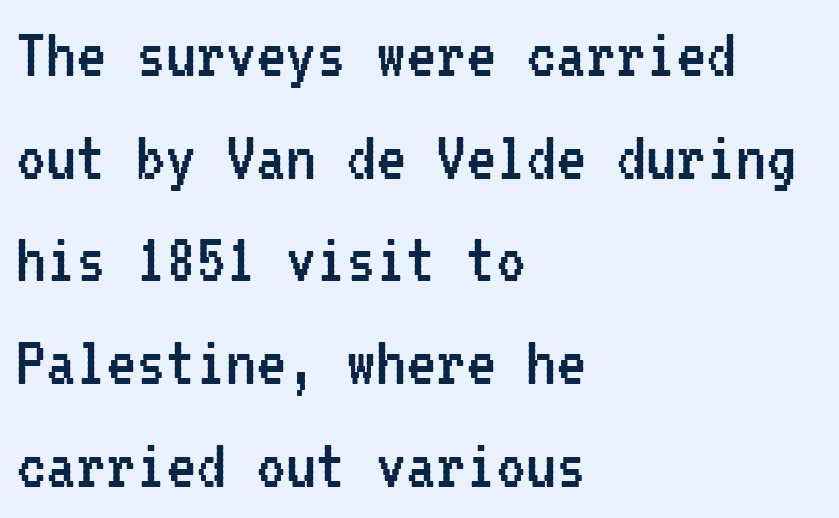
The image shows 75 px regular-weight, condensed sans-serif type, upright, monospaced; set left-aligned, normal line spacing (1.37x), normal letter spacing, not underlined; low stroke contrast and a medium x-height.
